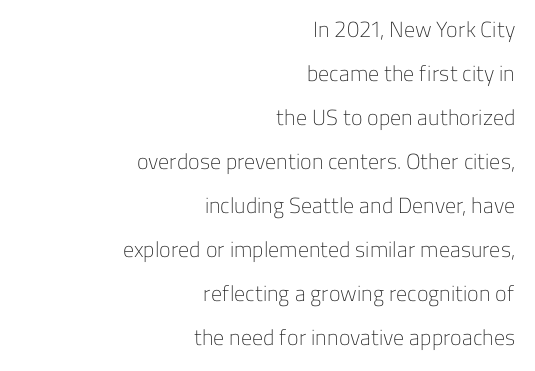
Reading down the block, your eye finds every line finishing at a fixed right position. Interline gaps are noticeably wide in this sample. Compared with typical body copy, the letter spacing here is the same. Posture: vertical.
